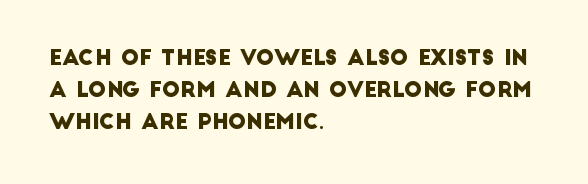
Q: Is the text underlined? A: No.
Q: How is the paragraph aligned? A: Left-aligned.
Q: Is the spacing between letters normal or unusually wide? A: Normal.
Q: Is the spacing between lines tight, normal or loose? A: Normal.
